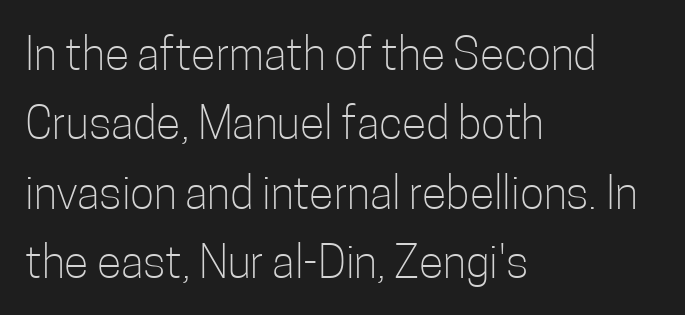
Q: Is the text bold? A: No.
Q: Is the text italic (slanted)? A: No, it is upright.
Q: Is the typeface a serif or a sans-serif typeface? A: Sans-serif.
Q: Is the text underlined? A: No.
Q: How is the paragraph aligned? A: Left-aligned.
Q: Is the spacing between letters normal or unusually wide? A: Normal.
Q: Is the spacing between lines tight, normal or loose? A: Normal.
Q: Width (condensed, normal, or wide)? A: Condensed.
Q: Stroke contrast? A: Low.
Q: x-height? A: Medium.
Q: Monospaced? A: No.
